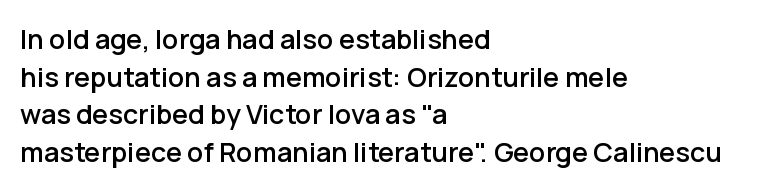
The image shows 27 px text type, upright; set left-aligned, normal line spacing (1.39x), normal letter spacing, not underlined.
